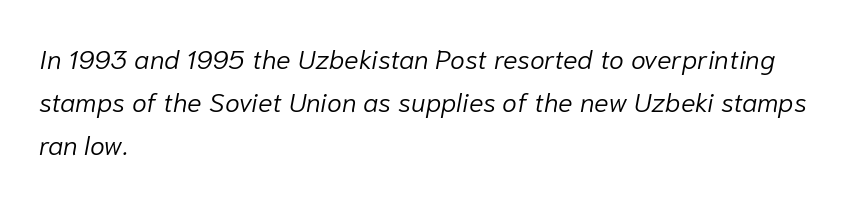
{"italic": "yes", "lean": "right", "slant_degrees": 10, "bold": "no", "underline": "no", "align": "left", "line_spacing": "normal", "line_spacing_ratio": 1.6, "letter_spacing": "normal", "letter_spacing_em": 0.0, "glyph_px": 27}
